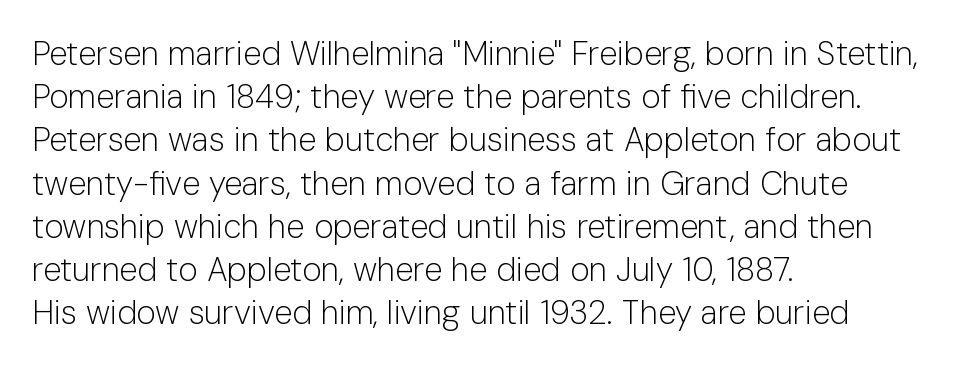
The passage shown is not bold in any degree. Spacing verdict: proportional, widths tailored to each character. Quick note: underline off. Short and long lines alike share a common starting point at left. The passage shown has conventional tracking throughout.
